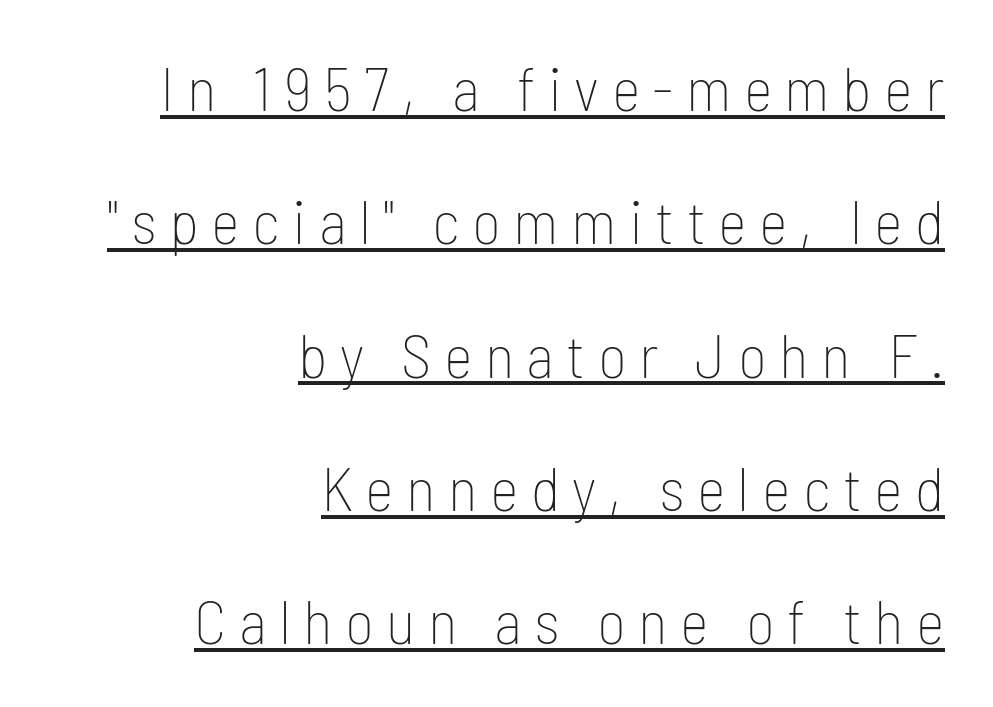
{"serif": "no", "italic": "no", "bold": "no", "weight": "thin", "width": "condensed", "stroke_contrast": "low", "x_height": "medium", "monospaced": "no", "underline": "yes", "align": "right", "line_spacing": "loose", "line_spacing_ratio": 2.15, "letter_spacing": "wide", "letter_spacing_em": 0.2, "glyph_px": 62}
